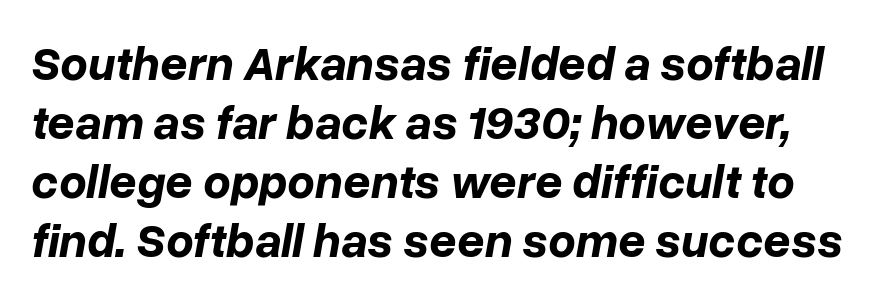
The text carries the slant typical of an italic or oblique font. Default kerning and tracking; the words read as compact shapes. The letters advance in unequal steps, a hallmark of proportional type. The words here are not underlined. In terms of weight, the rendering is a true, heavy bold.
